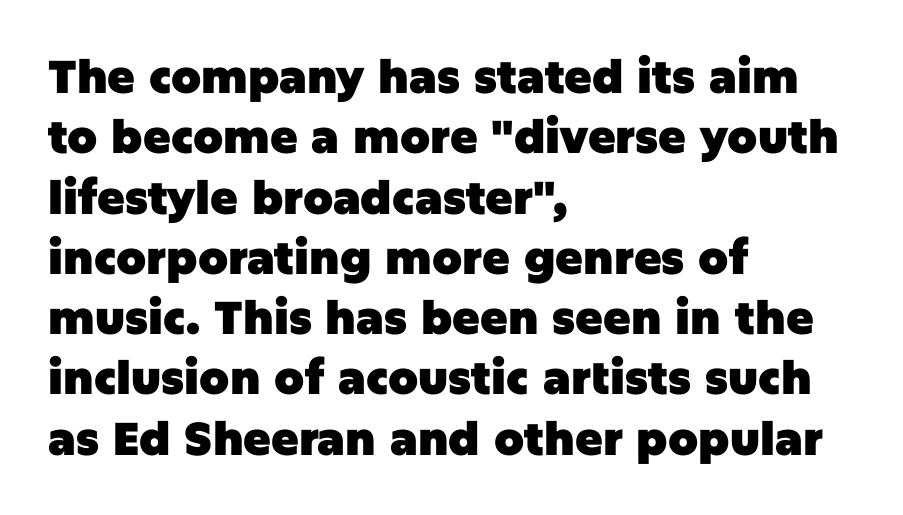
The image shows 46 px heavy sans-serif type, upright; set left-aligned, normal line spacing (1.31x), normal letter spacing, not underlined; low stroke contrast and a large x-height.
